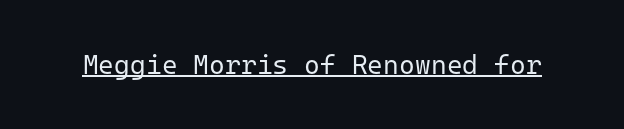
Vertical stems look standard width or narrower in stroke. This sample carries an underscore along the baseline area. Notice how the stems are strictly vertical — no italics here. Spacing between characters is what you'd get straight out of the box.
